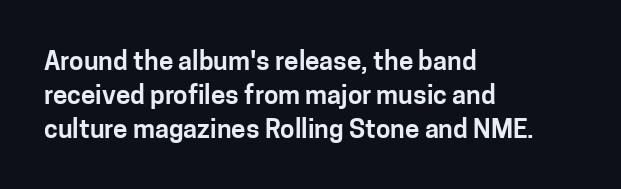
Q: Is the text italic (slanted)? A: No, it is upright.
Q: Is the text underlined? A: No.
Q: How is the paragraph aligned? A: Left-aligned.
Q: Is the spacing between letters normal or unusually wide? A: Normal.
Q: Is the spacing between lines tight, normal or loose? A: Normal.
